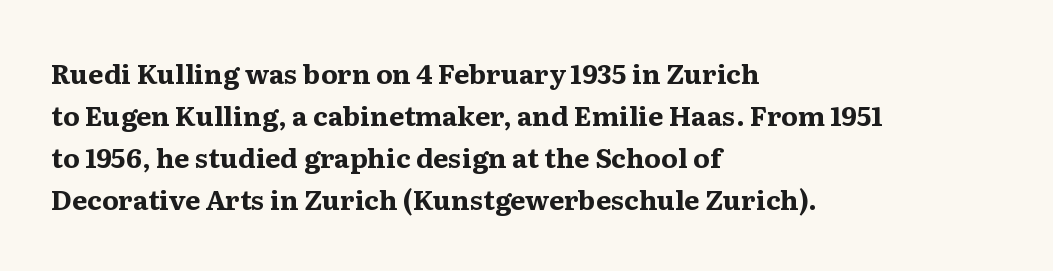
The image shows 27 px bold type, upright; set left-aligned, normal line spacing (1.56x), normal letter spacing, not underlined.
